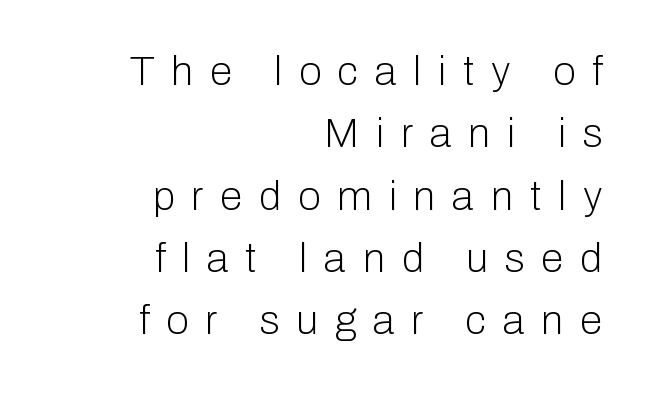
{"serif": "no", "italic": "no", "bold": "no", "weight": "light", "width": "normal", "stroke_contrast": "low", "x_height": "medium", "monospaced": "no", "underline": "no", "align": "right", "line_spacing": "normal", "line_spacing_ratio": 1.52, "letter_spacing": "wide", "letter_spacing_em": 0.41, "glyph_px": 41}
